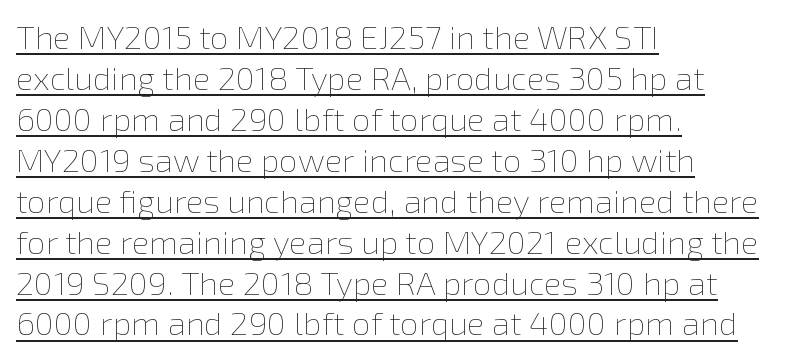
A classic flush-left, rag-right setting is used for this passage. The letters look calm and open, with moderate or lighter stems. The line texture is even and compact thanks to regular tracking. Unlike italic type, these characters show no tilt at all. These lines are rendered in a variable-pitch font.
